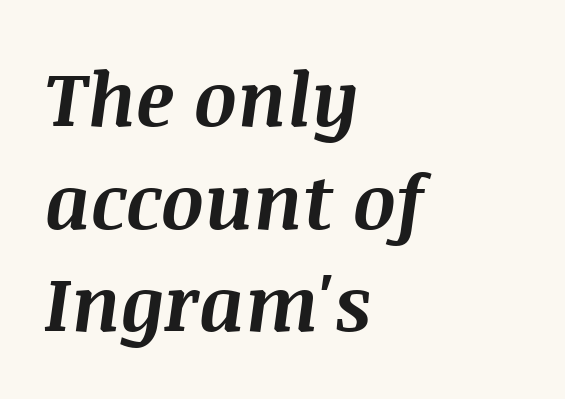
The image shows 75 px bold type, italic (leaning right); set left-aligned, normal line spacing (1.37x), normal letter spacing, not underlined; medium stroke contrast and a large x-height.
